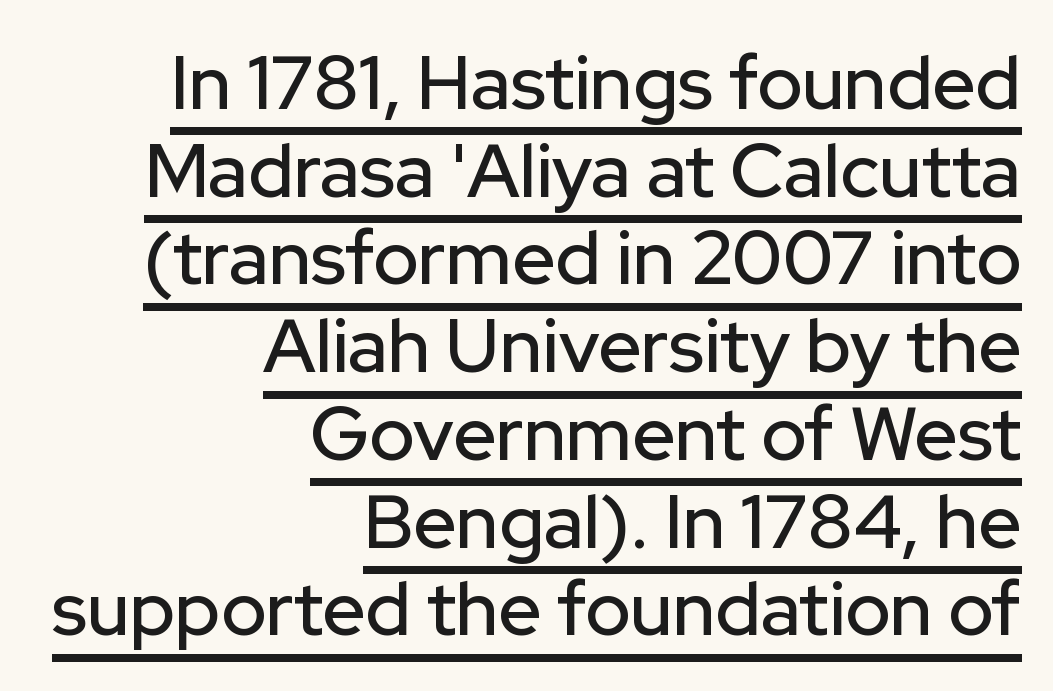
{"serif": "no", "italic": "no", "width": "normal", "stroke_contrast": "low", "x_height": "medium", "monospaced": "no", "underline": "yes", "align": "right", "line_spacing_ratio": 1.17, "letter_spacing": "normal", "letter_spacing_em": 0.0, "glyph_px": 75}
